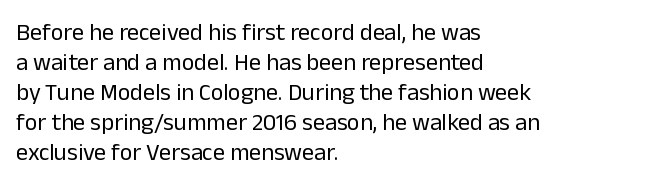
{"italic": "no", "bold": "no", "underline": "no", "align": "left", "line_spacing": "normal", "line_spacing_ratio": 1.25, "letter_spacing": "normal", "letter_spacing_em": 0.0, "glyph_px": 24}
